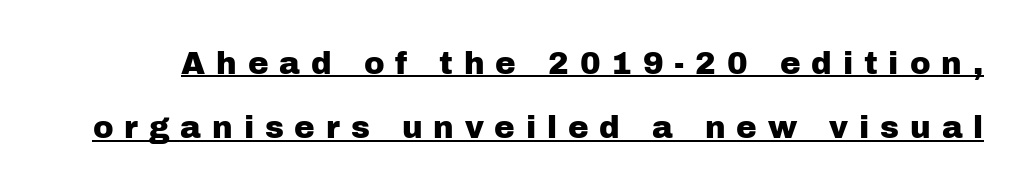
The characters display no serif detailing; their extremities are plain. In designer terms, the underline attribute is active on this setting. A typesetter would call this proportional, since set widths differ per character. Characters remain perfectly vertical along every line. Caption: expanded tracking, letters set apart. The designer dialed line spacing up above the default.
